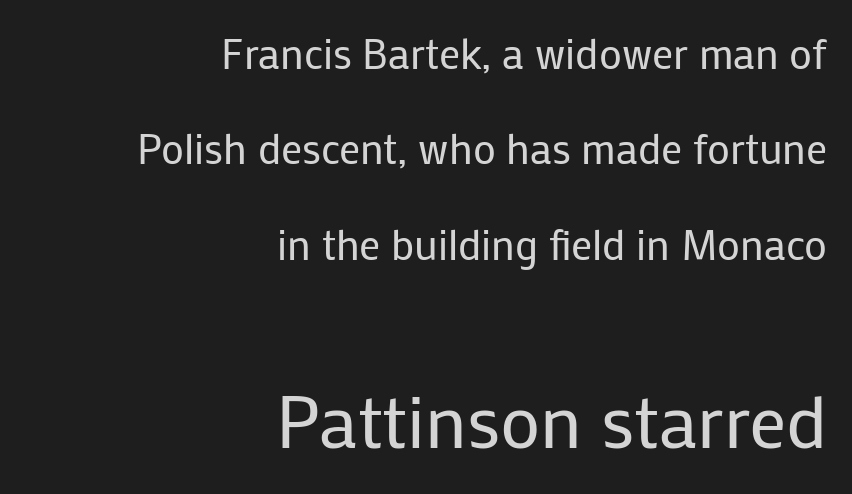
The image shows 74 px regular-weight sans-serif type, upright; set right-aligned, loose line spacing (2.27x), normal letter spacing, not underlined; the second (bottom) block is 1.76x larger; low stroke contrast and a medium x-height.
